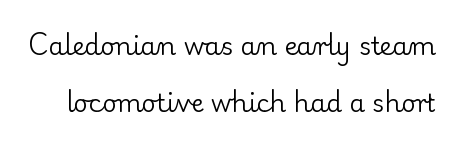
Q: Is the text bold? A: No.
Q: Is the text italic (slanted)? A: No, it is upright.
Q: Is the text underlined? A: No.
Q: Is the spacing between letters normal or unusually wide? A: Normal.
Q: Is the spacing between lines tight, normal or loose? A: Loose.
